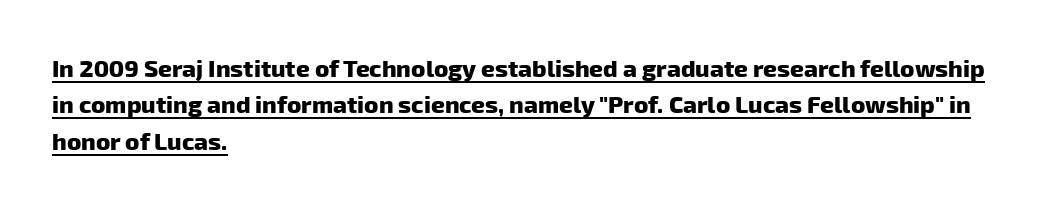
Q: Is the text bold? A: Yes.
Q: Is the text underlined? A: Yes.
Q: How is the paragraph aligned? A: Left-aligned.
Q: Is the spacing between letters normal or unusually wide? A: Normal.
Q: Is the spacing between lines tight, normal or loose? A: Normal.
